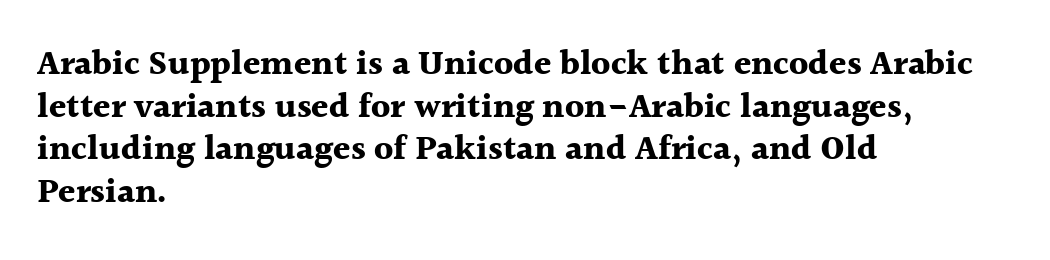
The image shows 35 px bold serif type, upright; set left-aligned, line spacing 1.22x, normal letter spacing, not underlined; a medium x-height.
